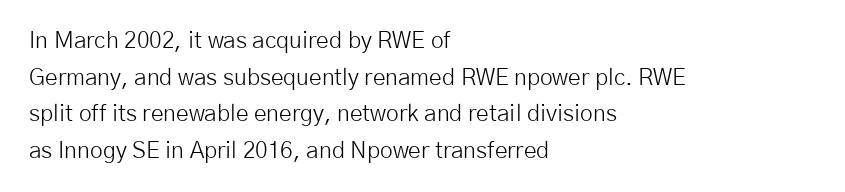
Q: Is the text bold? A: No.
Q: Is the text italic (slanted)? A: No, it is upright.
Q: Is the text underlined? A: No.
Q: How is the paragraph aligned? A: Left-aligned.
Q: Is the spacing between letters normal or unusually wide? A: Normal.
Q: Is the spacing between lines tight, normal or loose? A: Normal.
